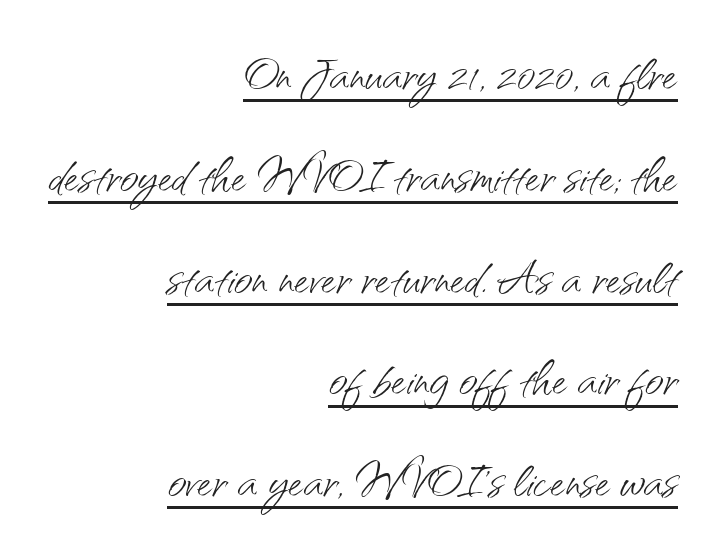
The image shows 64 px light sans-serif type; set right-aligned, normal line spacing (1.59x), normal letter spacing, underlined; medium stroke contrast and a small x-height.
